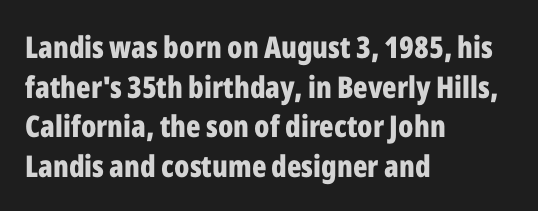
Q: Is the text bold? A: Yes.
Q: Is the text italic (slanted)? A: No, it is upright.
Q: Is the typeface a serif or a sans-serif typeface? A: Sans-serif.
Q: Is the text underlined? A: No.
Q: How is the paragraph aligned? A: Left-aligned.
Q: Is the spacing between letters normal or unusually wide? A: Normal.
Q: Is the spacing between lines tight, normal or loose? A: Normal.
Q: Width (condensed, normal, or wide)? A: Condensed.
Q: Stroke contrast? A: Low.
Q: x-height? A: Medium.
Q: Monospaced? A: No.
